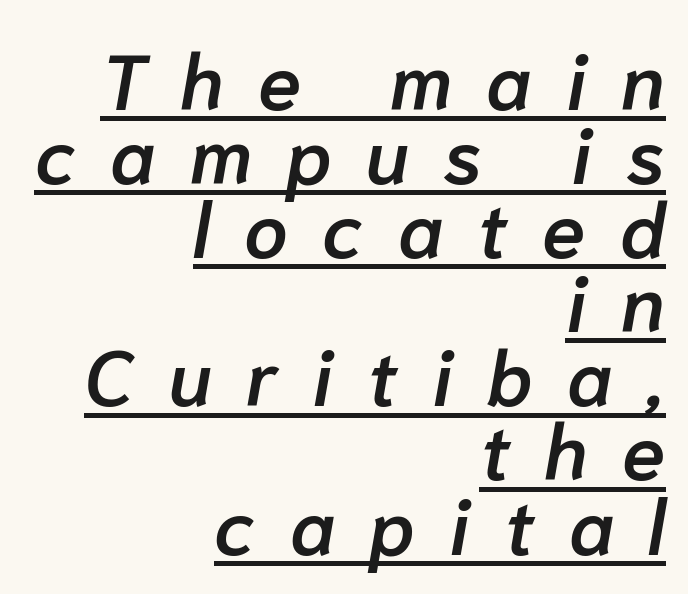
Q: Is the text bold? A: Semi-bold.
Q: Is the text italic (slanted)? A: Yes, it leans right by about 10 degrees.
Q: Is the text underlined? A: Yes.
Q: How is the paragraph aligned? A: Right-aligned.
Q: Is the spacing between letters normal or unusually wide? A: Unusually wide.
Q: Is the spacing between lines tight, normal or loose? A: Tight.
Q: Width (condensed, normal, or wide)? A: Normal.
Q: Stroke contrast? A: Low.
Q: x-height? A: Medium.
Q: Monospaced? A: No.
